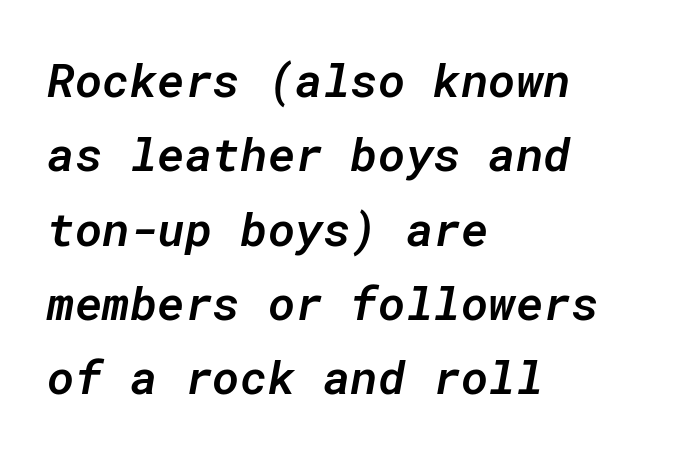
The image shows 47 px semibold type, italic (leaning right), monospaced; set left-aligned, normal line spacing (1.58x), normal letter spacing, not underlined; low stroke contrast and a medium x-height.
